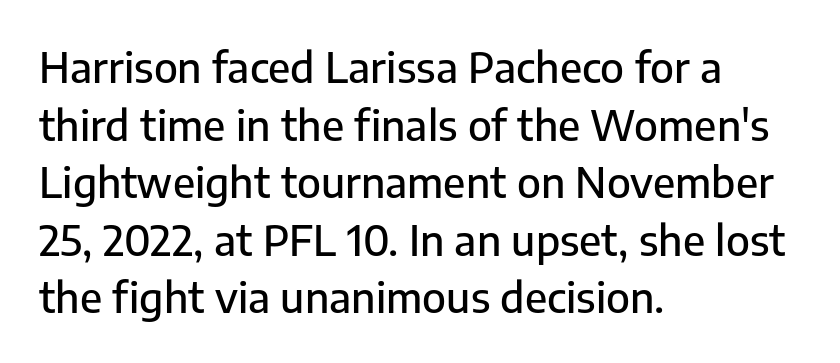
Q: Is the text italic (slanted)? A: No, it is upright.
Q: Is the typeface a serif or a sans-serif typeface? A: Sans-serif.
Q: Is the text underlined? A: No.
Q: How is the paragraph aligned? A: Left-aligned.
Q: Is the spacing between letters normal or unusually wide? A: Normal.
Q: Is the spacing between lines tight, normal or loose? A: Normal.
Q: Width (condensed, normal, or wide)? A: Normal.
Q: Stroke contrast? A: Low.
Q: x-height? A: Medium.
Q: Monospaced? A: No.
